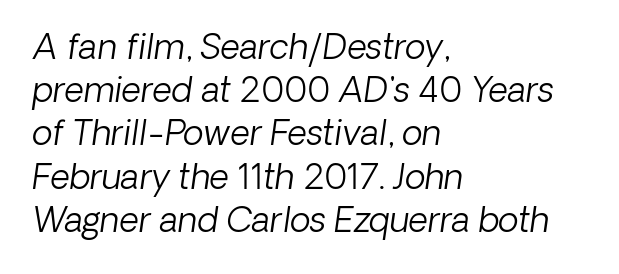
{"serif": "no", "bold": "no", "weight": "light", "width": "normal", "stroke_contrast": "low", "x_height": "medium", "monospaced": "no", "underline": "no", "align": "left", "line_spacing": "normal", "line_spacing_ratio": 1.27, "letter_spacing": "normal", "letter_spacing_em": 0.0, "glyph_px": 34}
